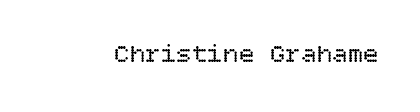
The image shows 26 px text type, upright; set normal letter spacing, not underlined.
